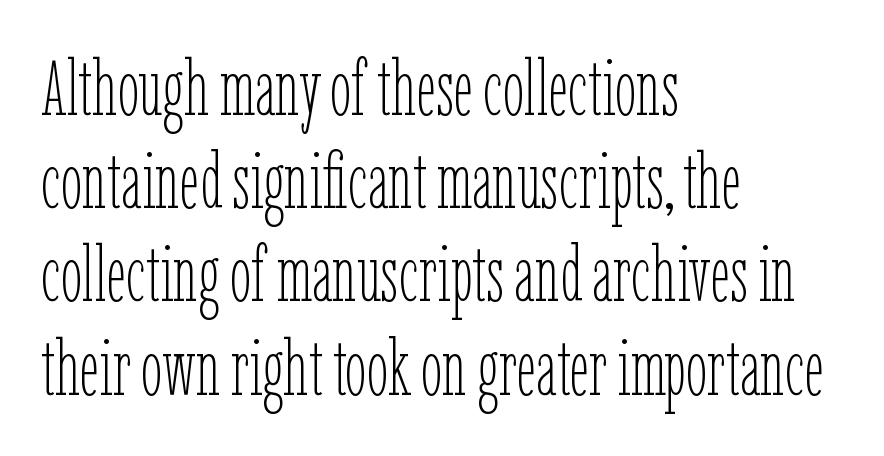
Note the varied advance widths — an 'i' is clearly narrower than an 'm'. Left-aligned paragraph, ragged on the right. Stems and bowls with no extra thickness — not bold. Inter-character spacing is left at the font's built-in metrics. The axis of the letterforms is exactly vertical. Underlining? Definitely not there.
